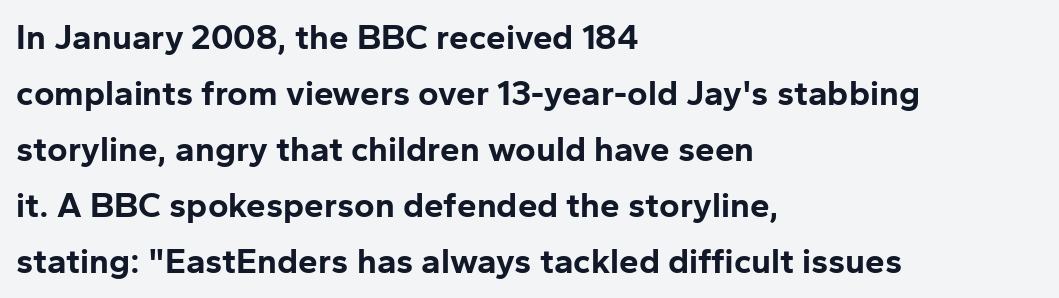
{"serif": "no", "italic": "no", "bold": "yes", "weight": "bold", "width": "normal", "stroke_contrast": "low", "x_height": "medium", "monospaced": "no", "underline": "no", "align": "left", "line_spacing": "normal", "line_spacing_ratio": 1.6, "letter_spacing": "normal", "letter_spacing_em": 0.0, "glyph_px": 35}
